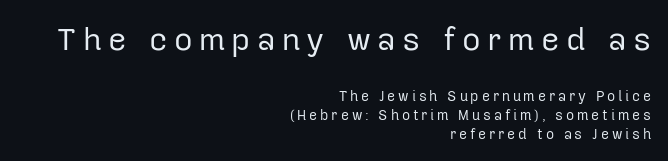
The image shows 32 px regular-weight sans-serif type, upright; set right-aligned, normal line spacing (1.35x), unusually wide letter spacing (+0.2 em), not underlined; the first (top) block is 2.29x larger; low stroke contrast and a medium x-height.
